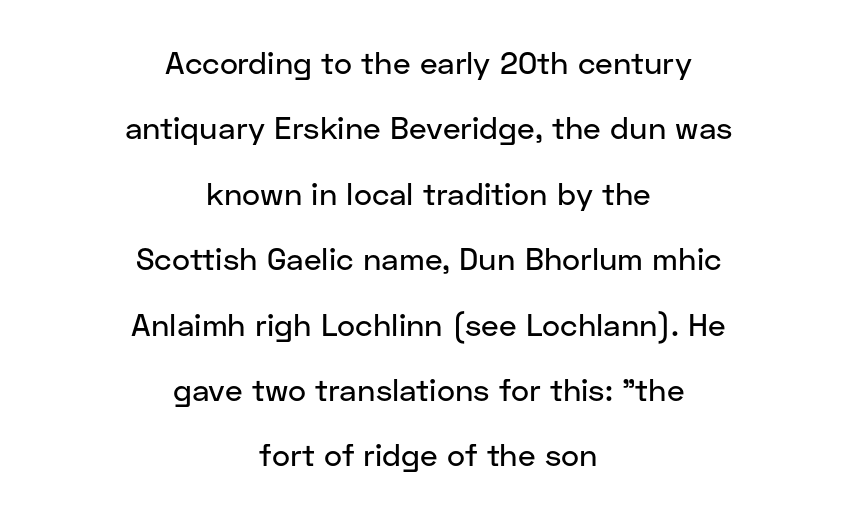
Q: Is the text italic (slanted)? A: No, it is upright.
Q: Is the typeface a serif or a sans-serif typeface? A: Sans-serif.
Q: Is the text underlined? A: No.
Q: How is the paragraph aligned? A: Centered.
Q: Is the spacing between letters normal or unusually wide? A: Normal.
Q: Is the spacing between lines tight, normal or loose? A: Loose.
Q: Width (condensed, normal, or wide)? A: Normal.
Q: Stroke contrast? A: Low.
Q: x-height? A: Medium.
Q: Monospaced? A: No.
